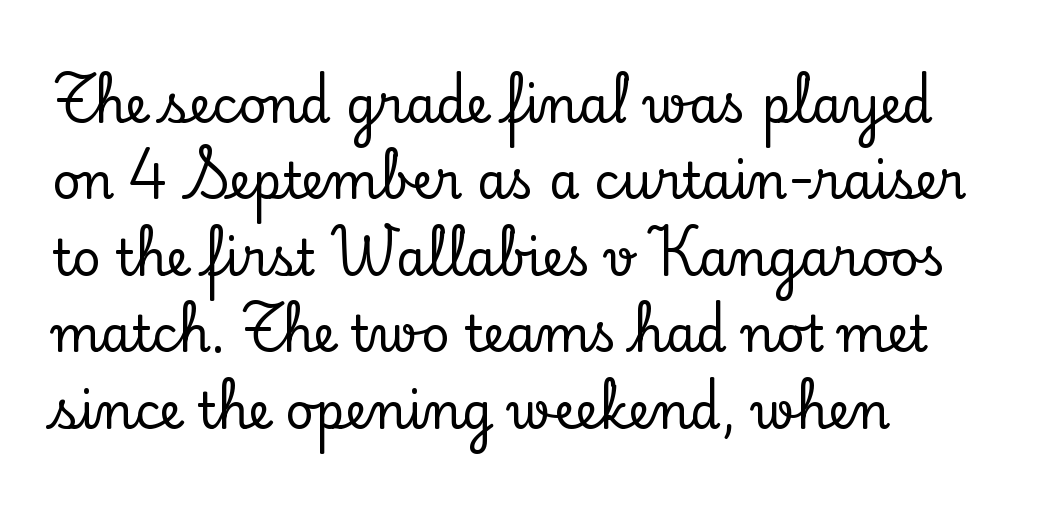
The image shows 49 px serif type, upright; set left-aligned, normal line spacing (1.56x), normal letter spacing, not underlined; low stroke contrast and a small x-height.
